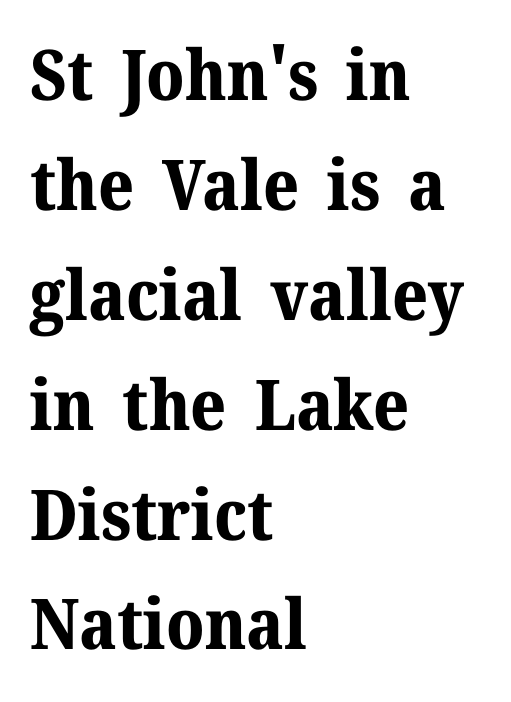
Q: Is the text bold? A: Yes.
Q: Is the text italic (slanted)? A: No, it is upright.
Q: Is the typeface a serif or a sans-serif typeface? A: Serif.
Q: Is the text underlined? A: No.
Q: How is the paragraph aligned? A: Left-aligned.
Q: Is the spacing between letters normal or unusually wide? A: Normal.
Q: Is the spacing between lines tight, normal or loose? A: Normal.
Q: Width (condensed, normal, or wide)? A: Normal.
Q: Stroke contrast? A: Medium.
Q: x-height? A: Medium.
Q: Monospaced? A: No.
